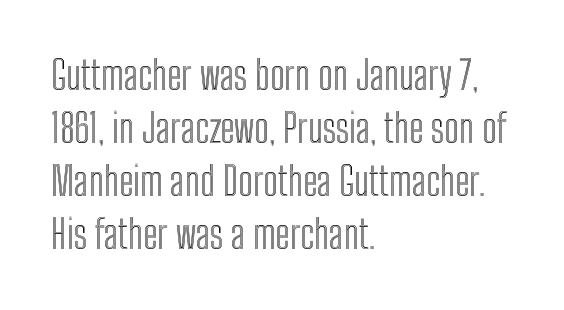
This sample is left-justified, so line endings fall wherever the words run out. The typography opts for an upright posture over an oblique one. Is this a fixed-width face? No — the glyphs have proportional, varying widths. Type without underlining.
